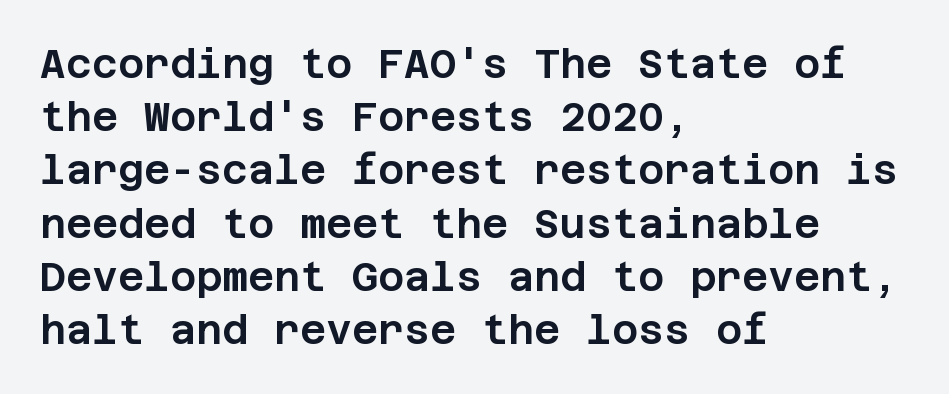
Q: Is the text italic (slanted)? A: No, it is upright.
Q: Is the typeface a serif or a sans-serif typeface? A: Sans-serif.
Q: Is the text underlined? A: No.
Q: How is the paragraph aligned? A: Left-aligned.
Q: Is the spacing between letters normal or unusually wide? A: Normal.
Q: Is the spacing between lines tight, normal or loose? A: Normal.
Q: Width (condensed, normal, or wide)? A: Normal.
Q: Stroke contrast? A: Low.
Q: x-height? A: Large.
